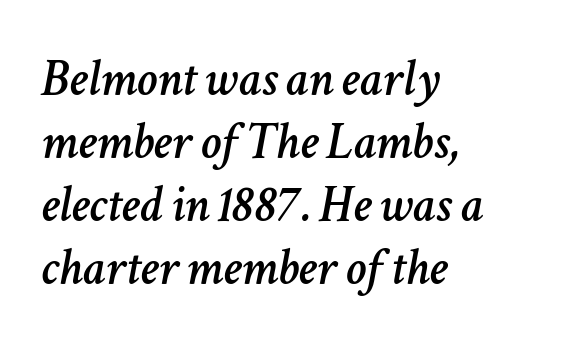
Is this a fixed-width face? No — the glyphs have proportional, varying widths. Plain, unruled lines of type. These lines keep a tight, regular rhythm from letter to letter. The lines are quadded left. It's the slanting kind of type.
